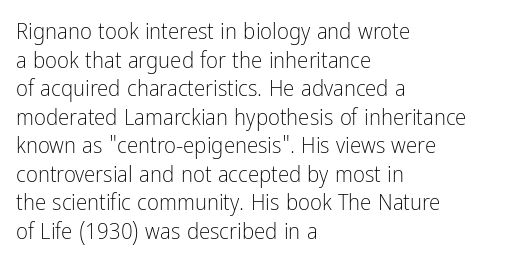
Q: Is the text bold? A: No.
Q: Is the text italic (slanted)? A: No, it is upright.
Q: Is the text underlined? A: No.
Q: How is the paragraph aligned? A: Left-aligned.
Q: Is the spacing between letters normal or unusually wide? A: Normal.
